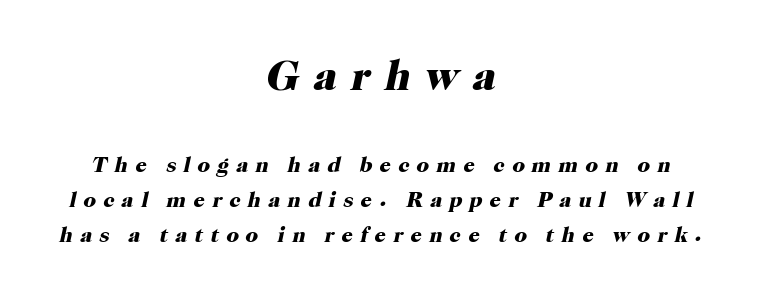
{"serif": "yes", "italic": "yes", "lean": "right", "slant_degrees": 12, "bold": "yes", "weight": "heavy", "width": "normal", "stroke_contrast": "high", "x_height": "medium", "monospaced": "no", "underline": "no", "align": "center", "line_spacing": "normal", "line_spacing_ratio": 1.61, "letter_spacing": "wide", "letter_spacing_em": 0.33, "larger_block": "first", "size_ratio": 1.95, "glyph_px": 43}
